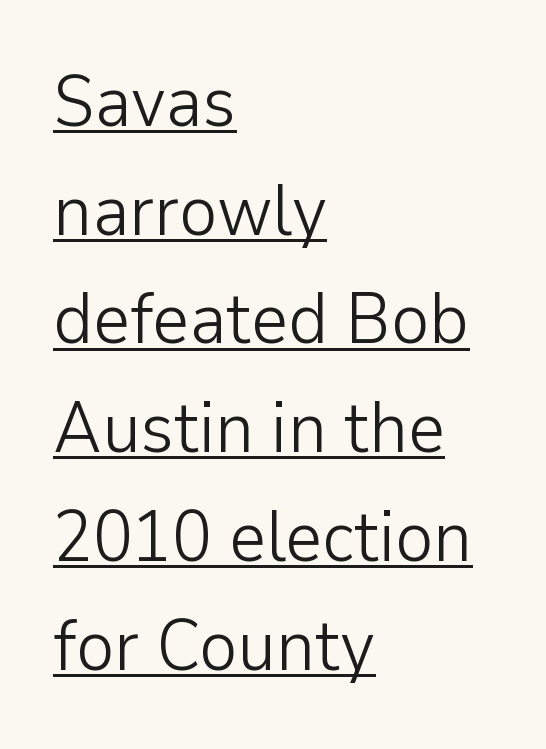
{"serif": "no", "italic": "no", "bold": "no", "weight": "light", "width": "normal", "stroke_contrast": "low", "x_height": "medium", "monospaced": "no", "underline": "yes", "align": "left", "line_spacing": "normal", "line_spacing_ratio": 1.51, "letter_spacing": "normal", "letter_spacing_em": 0.0, "glyph_px": 72}
